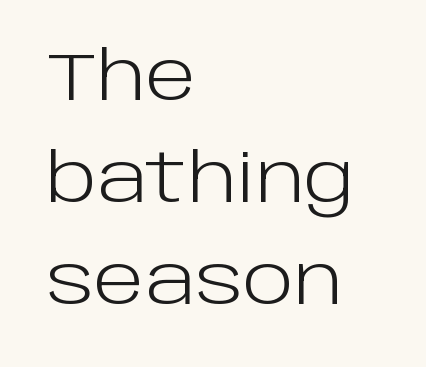
{"serif": "no", "italic": "no", "bold": "no", "weight": "light", "width": "normal", "stroke_contrast": "low", "x_height": "large", "monospaced": "no", "underline": "no", "align": "left", "line_spacing": "normal", "line_spacing_ratio": 1.52, "letter_spacing": "normal", "letter_spacing_em": 0.0, "glyph_px": 67}
